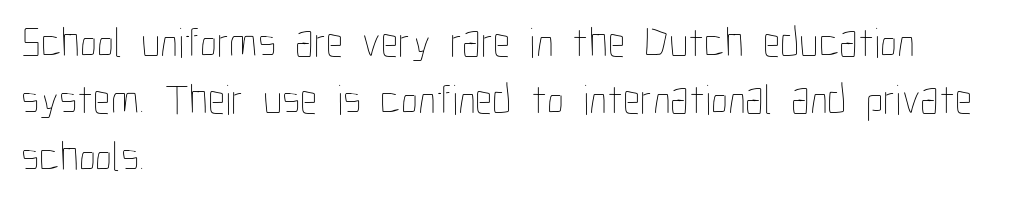
All the whitespace from short lines collects on the right. The face used here is proportionally spaced, like ordinary book or web type. A normal amount of white space separates one row of letters from the next. Observe the ordinary spacing: letters are neighbours, not strangers. Heaviness? Minimal to ordinary, like unemphasized prose. Plain, unruled lines of type.
